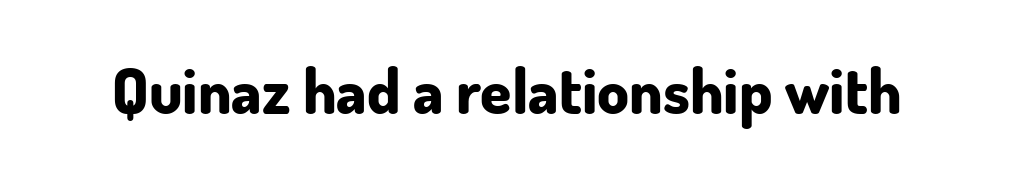
{"serif": "no", "italic": "no", "bold": "yes", "weight": "bold", "width": "normal", "stroke_contrast": "low", "x_height": "small", "monospaced": "no", "underline": "no", "letter_spacing": "normal", "letter_spacing_em": 0.0, "glyph_px": 63}
